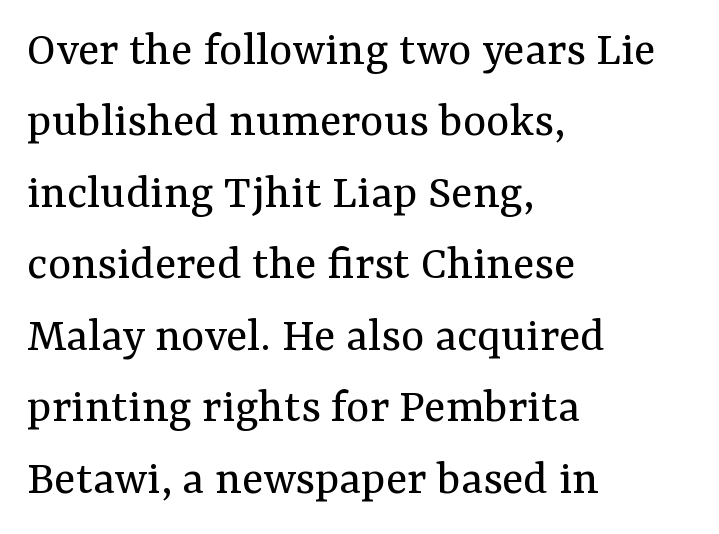
Are there feet on the stems? There are — it's a serif. Every character sits straight up, as roman type does. Note the varied advance widths — an 'i' is clearly narrower than an 'm'. Caption: face not bold, strokes unweighted. Compared with typical paragraphs, the rows here are spaced about the same. Words float on clear page, feet unadorned.
